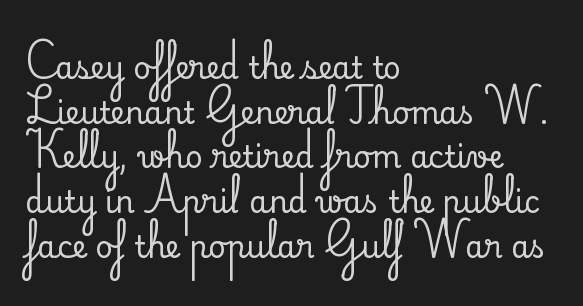
Nope, not italic — everything's standing straight. Normally led — the rows are evenly, conventionally spaced. Character widths vary here, with narrow letters taking less room than wide ones. What stands out about the letter spacing? Nothing — it is the standard amount. Underlining? Definitely not there.
